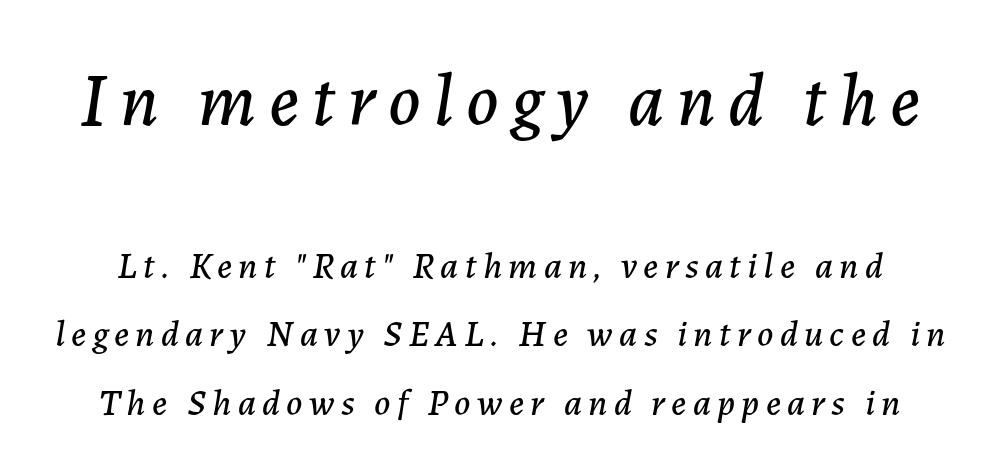
Glance below the letters and you will spot only blank space. Is the type slanted? Yes — the strokes lean at a clear angle. Think of a printed novel: that variable character pitch is what you see here. If you squint, the top block still reads clearly — it's the larger of the two.
